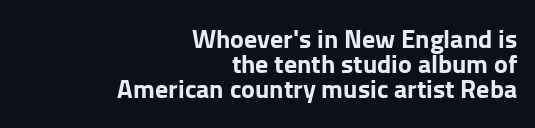
Q: Is the text bold? A: Yes.
Q: Is the text italic (slanted)? A: No, it is upright.
Q: Is the text underlined? A: No.
Q: How is the paragraph aligned? A: Right-aligned.
Q: Is the spacing between letters normal or unusually wide? A: Normal.
Q: Is the spacing between lines tight, normal or loose? A: Tight.
